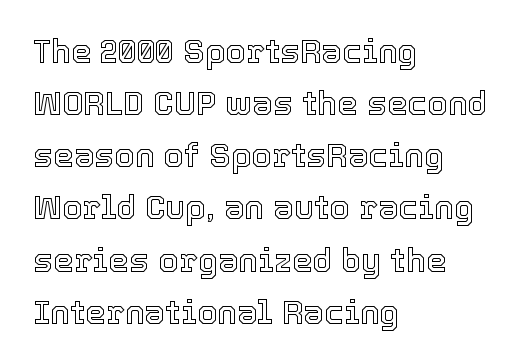
Observe the ordinary spacing: letters are neighbours, not strangers. The setting favours the left margin, as ordinary paragraphs usually do. Letters rest on an invisible, unmarked baseline. Every stem runs plumb, perpendicular to the baseline. Line spacing here is normal.
